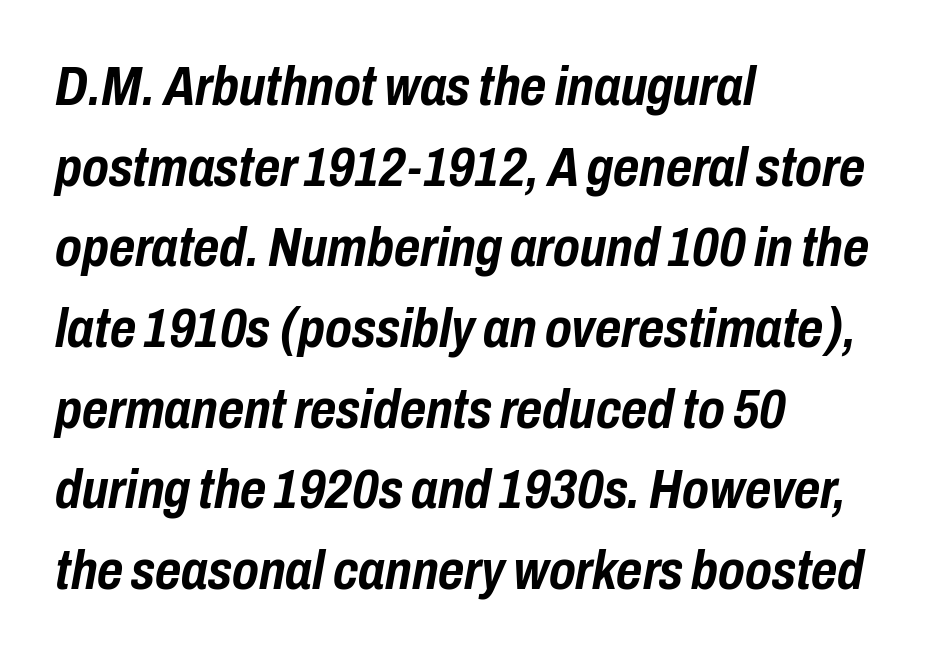
The image shows 56 px semibold, condensed type, italic (leaning right); set left-aligned, normal line spacing (1.44x), normal letter spacing, not underlined; low stroke contrast and a medium x-height.
